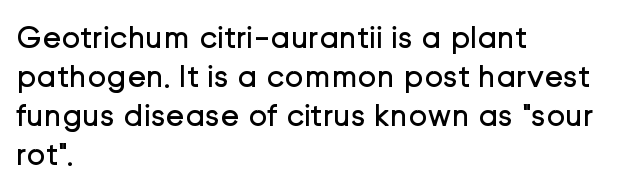
Q: Is the text bold? A: No.
Q: Is the text italic (slanted)? A: No, it is upright.
Q: Is the typeface a serif or a sans-serif typeface? A: Sans-serif.
Q: Is the text underlined? A: No.
Q: How is the paragraph aligned? A: Left-aligned.
Q: Is the spacing between letters normal or unusually wide? A: Normal.
Q: Width (condensed, normal, or wide)? A: Normal.
Q: Stroke contrast? A: Low.
Q: x-height? A: Medium.
Q: Monospaced? A: No.
